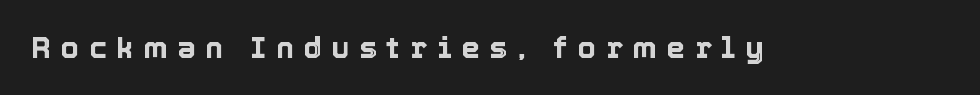
The image shows 30 px text type, upright; set unusually wide letter spacing (+0.32 em), not underlined; a medium x-height.
